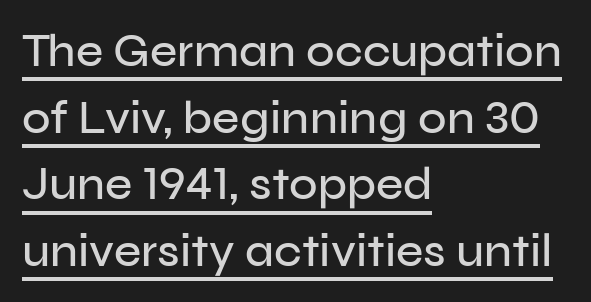
The image shows 47 px sans-serif type, upright; set left-aligned, normal line spacing (1.42x), normal letter spacing, underlined; low stroke contrast and a medium x-height.
